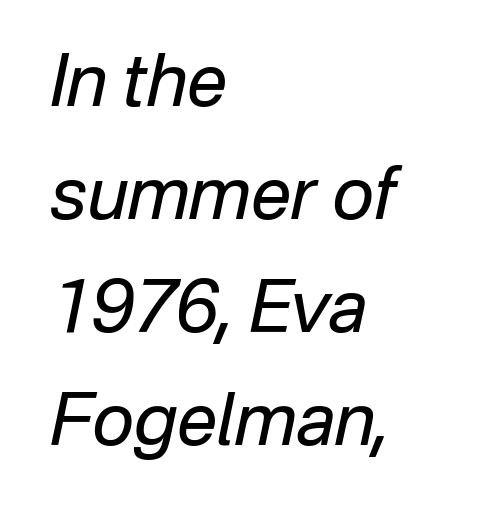
Q: Is the text bold? A: No.
Q: Is the text italic (slanted)? A: Yes, it leans right by about 12 degrees.
Q: Is the text underlined? A: No.
Q: How is the paragraph aligned? A: Left-aligned.
Q: Is the spacing between letters normal or unusually wide? A: Normal.
Q: Is the spacing between lines tight, normal or loose? A: Normal.
Q: Width (condensed, normal, or wide)? A: Normal.
Q: Stroke contrast? A: Low.
Q: x-height? A: Medium.
Q: Monospaced? A: No.
